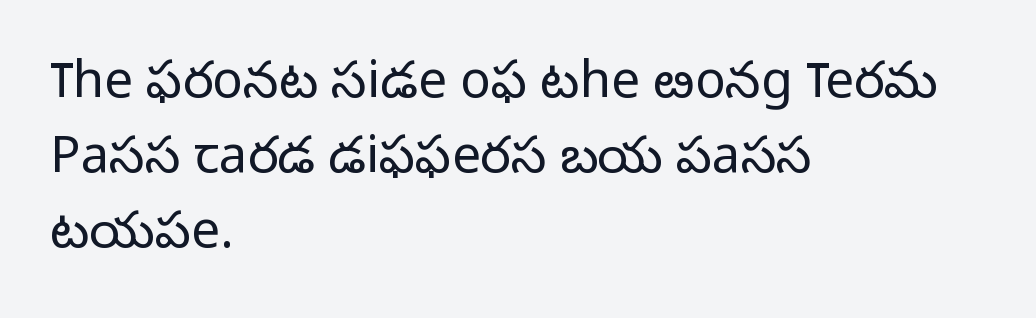
Q: Is the text bold? A: No.
Q: Is the text italic (slanted)? A: No, it is upright.
Q: Is the typeface a serif or a sans-serif typeface? A: Sans-serif.
Q: Is the text underlined? A: No.
Q: How is the paragraph aligned? A: Left-aligned.
Q: Is the spacing between letters normal or unusually wide? A: Normal.
Q: Is the spacing between lines tight, normal or loose? A: Normal.
Q: Width (condensed, normal, or wide)? A: Normal.
Q: Stroke contrast? A: Low.
Q: x-height? A: Medium.
Q: Monospaced? A: No.
